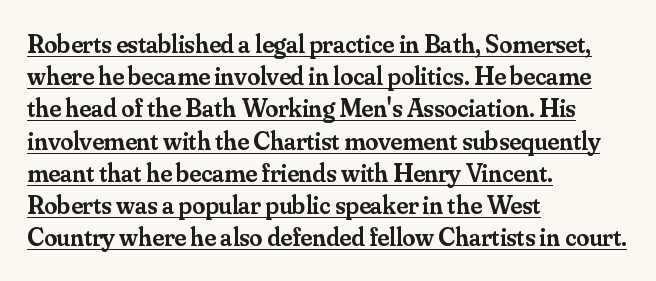
The image shows 26 px text type, upright; set left-aligned, line spacing 1.24x, normal letter spacing, underlined.
